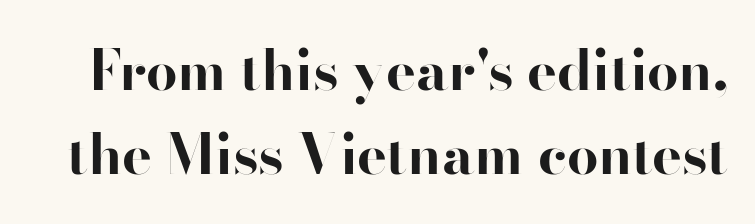
In terms of posture, this sample is upright. The glyphs in this specimen are sans serif. Underline: absent. The font is running at its bold setting. A typesetter would call this proportional, since set widths differ per character.
